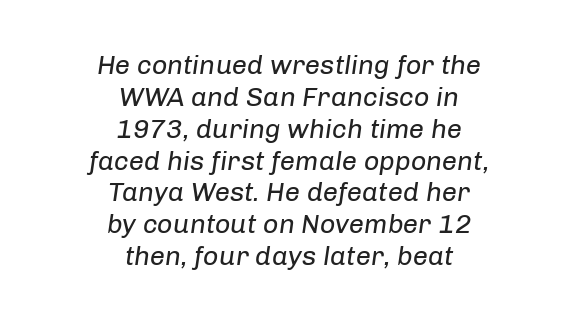
Lines of text with bare space underneath. The face used here is rendered with its standard letterfit. The whitespace from short lines is split evenly between both sides. Heft: none added — not bold. The font's italic variant was chosen for this text.
